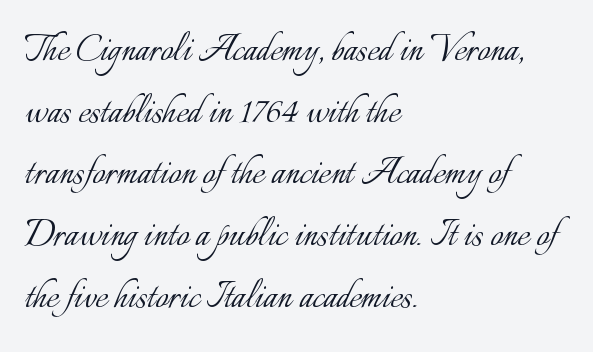
Q: Is the text bold? A: No.
Q: Is the text italic (slanted)? A: Yes.
Q: Is the text underlined? A: No.
Q: How is the paragraph aligned? A: Left-aligned.
Q: Is the spacing between letters normal or unusually wide? A: Normal.
Q: Is the spacing between lines tight, normal or loose? A: Normal.
Q: Width (condensed, normal, or wide)? A: Normal.
Q: Stroke contrast? A: Low.
Q: x-height? A: Small.
Q: Monospaced? A: No.
